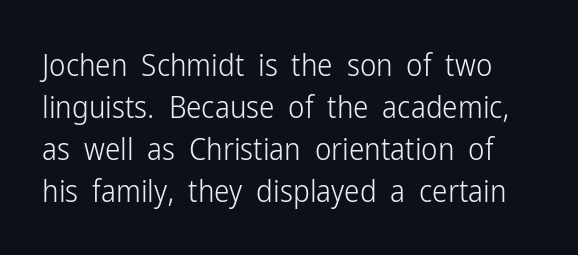
Ink coverage per letter is moderate at most. The passage shown is typed in a proportional face where columns would drift. The horizontal fit of the characters is conventional and even. Just letters on the line, the space beneath them empty. Quick note: interline space is typical.
